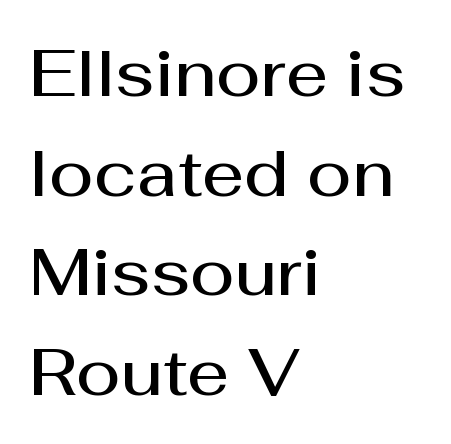
Where is the straight margin? On the left. Tall strokes in this sample are plumb rather than angled. The baseline area is clear. Here the designer chose a conventional face with non-uniform glyph widths. I'd describe the lettering as semibold — firm but not a full bold. Vertically, the passage feels balanced, rows spaced as you'd expect.
